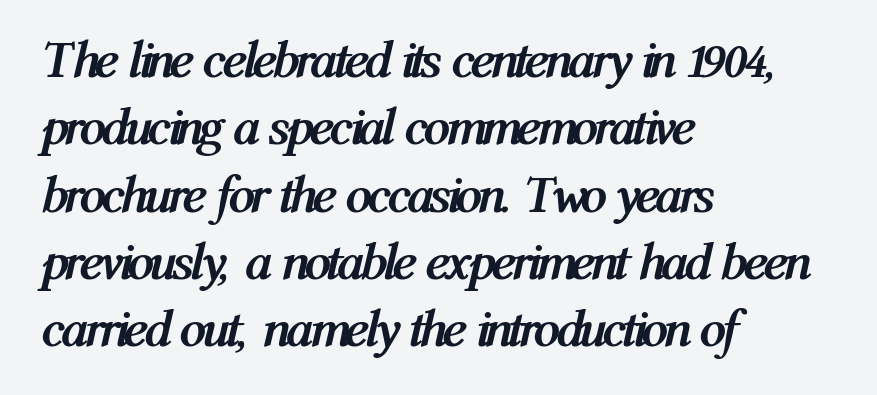
{"italic": "yes", "lean": "right", "slant_degrees": 12, "bold": "yes", "weight": "semibold", "width": "condensed", "stroke_contrast": "medium", "x_height": "medium", "monospaced": "no", "underline": "no", "align": "left", "line_spacing": "normal", "line_spacing_ratio": 1.27, "letter_spacing": "normal", "letter_spacing_em": 0.0, "glyph_px": 53}
